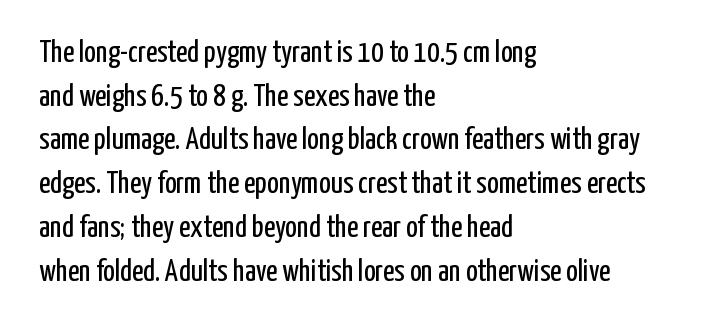
Check under the words: just untouched page. Students, observe: this is what conventionally led text looks like. The rendering keeps characters at their native spacing. Italic: no, the glyphs are upright roman.
